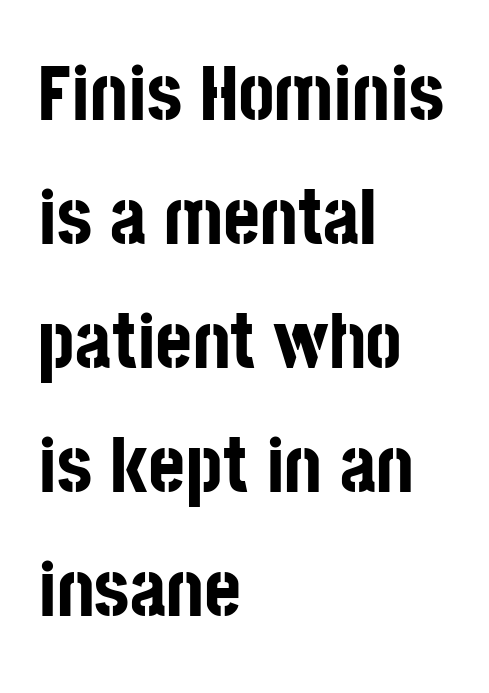
{"serif": "no", "italic": "no", "bold": "yes", "weight": "bold", "width": "condensed", "stroke_contrast": "low", "x_height": "large", "monospaced": "no", "underline": "no", "align": "left", "line_spacing": "normal", "line_spacing_ratio": 1.57, "letter_spacing": "normal", "letter_spacing_em": 0.0, "glyph_px": 79}
